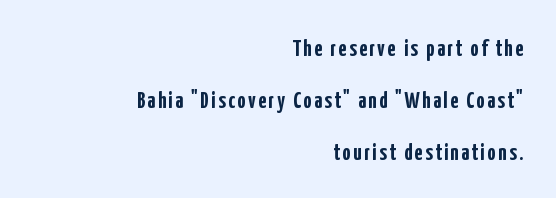
This sample trades compactness for vertical openness between lines. The gap between lines stays unmarked. These lines were composed using upright roman letters. This sample is right-justified, so line beginnings fall wherever the words allow. What weight is shown? A full bold with thick strokes.
